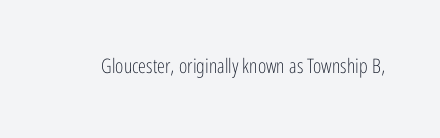
Posture: upright roman. Short note: letters normally spaced. The weight would be labelled regular, book, light, or lighter still. Lines of text with bare space underneath.
